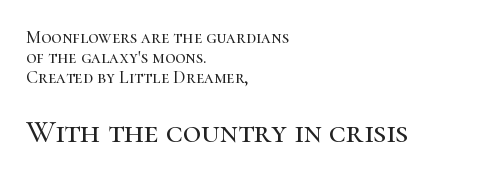
{"serif": "yes", "italic": "no", "width": "normal", "stroke_contrast": "high", "x_height": "medium", "monospaced": "no", "underline": "no", "align": "left", "line_spacing": "tight", "line_spacing_ratio": 1.11, "letter_spacing": "normal", "letter_spacing_em": 0.0, "larger_block": "second", "size_ratio": 1.78, "glyph_px": 32}
